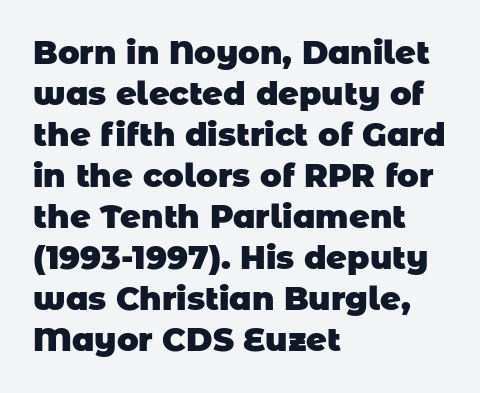
These lines stack with their left ends in a neat column. Font category for this specimen: sans-serif. The line-height multiplier appears to be the usual default. Is the letter spacing exaggerated? No — it looks like the ordinary default. Proportional: the letters do not fall into vertical columns.
